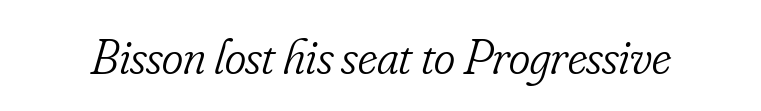
{"serif": "yes", "italic": "yes", "lean": "right", "slant_degrees": 16, "bold": "no", "weight": "light", "width": "condensed", "stroke_contrast": "low", "x_height": "small", "monospaced": "no", "underline": "no", "letter_spacing": "normal", "letter_spacing_em": 0.0, "glyph_px": 51}
